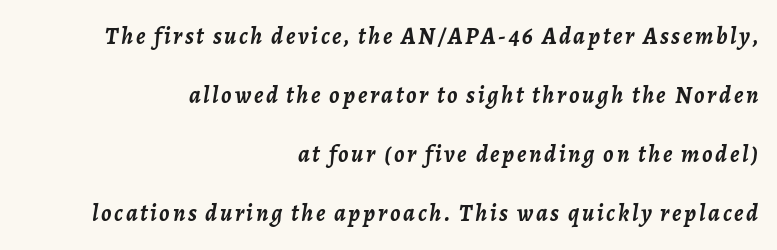
The image shows 24 px bold type, italic (leaning right); set right-aligned, loose line spacing (2.46x), not underlined.
